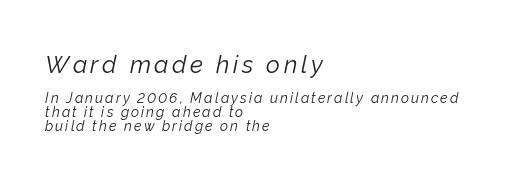
Is the stroke heavy? The answer is a plain regular-or-lighter. Every character sits at an angle, as italics do. Each new line begins almost immediately beneath the previous one. Bare-footed words on every line. The lines in this sample share a left origin and differ only in where they stop.
